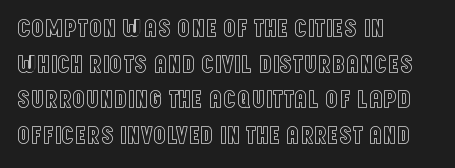
Compared with a centered layout, this one pins lines to the left instead. These lines were composed using upright roman letters. The type is set solid horizontally, with unmodified tracking. Vertical spacing — default. A bare baseline throughout the passage.
